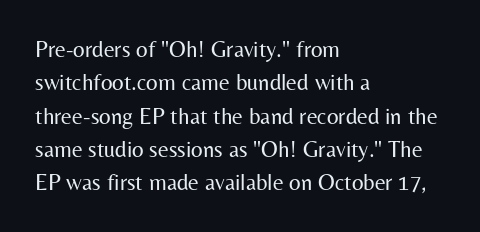
Q: Is the text bold? A: No.
Q: Is the text italic (slanted)? A: No, it is upright.
Q: Is the text underlined? A: No.
Q: How is the paragraph aligned? A: Left-aligned.
Q: Is the spacing between letters normal or unusually wide? A: Normal.
Q: Is the spacing between lines tight, normal or loose? A: Normal.
